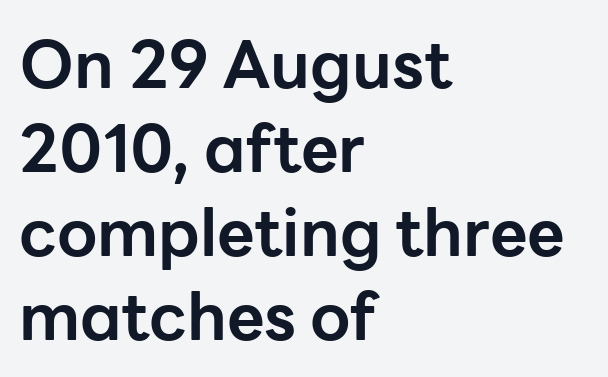
Typesetter's note: full bold, strokes at maximum text heaviness. The characters display no serif detailing; their extremities are plain. The paragraph has a hard left edge and a soft right edge. The space between consecutive lines is moderate.
